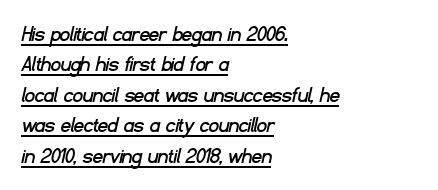
Q: Is the text underlined? A: Yes.
Q: How is the paragraph aligned? A: Left-aligned.
Q: Is the spacing between letters normal or unusually wide? A: Normal.
Q: Is the spacing between lines tight, normal or loose? A: Normal.
